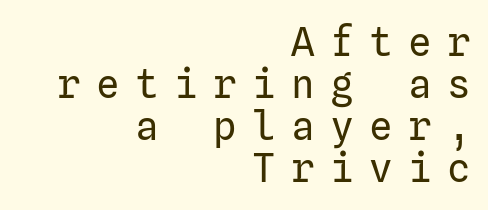
In CSS terms this would be text-align: right. Compared with typical body copy, the letter spacing here is much looser. Vertical strokes here are truly vertical. The typesetting does not lean heavy: it is not bold. Clear beneath every line of the passage.
